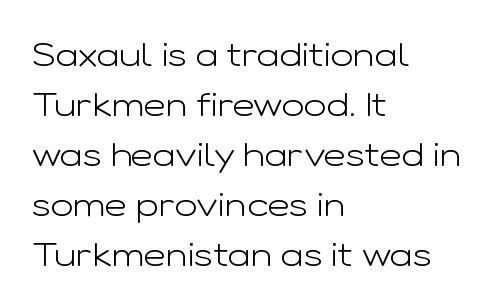
The image shows 34 px light, wide sans-serif type, upright; set left-aligned, normal line spacing (1.47x), normal letter spacing, not underlined; low stroke contrast and a medium x-height.
